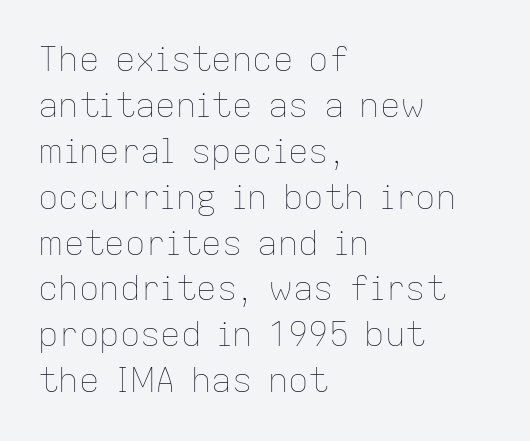
Q: Is the text bold? A: No.
Q: Is the text italic (slanted)? A: No, it is upright.
Q: Is the text underlined? A: No.
Q: How is the paragraph aligned? A: Left-aligned.
Q: Is the spacing between letters normal or unusually wide? A: Normal.
Q: Is the spacing between lines tight, normal or loose? A: Normal.
Q: Width (condensed, normal, or wide)? A: Normal.
Q: Stroke contrast? A: Low.
Q: x-height? A: Medium.
Q: Monospaced? A: No.
